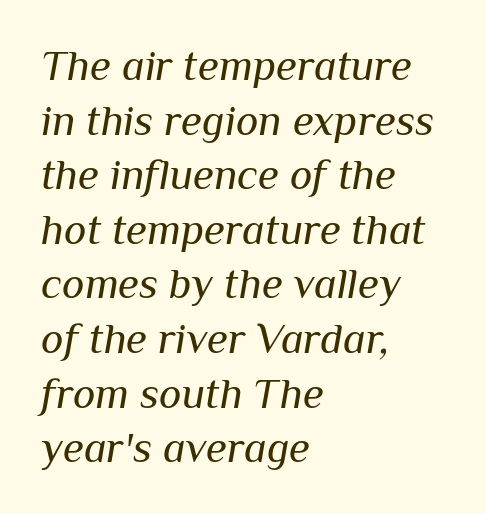
{"italic": "yes", "lean": "right", "slant_degrees": 10, "bold": "no", "weight": "regular", "width": "normal", "stroke_contrast": "medium", "x_height": "medium", "monospaced": "no", "underline": "no", "align": "left", "line_spacing": "normal", "line_spacing_ratio": 1.27, "letter_spacing": "normal", "letter_spacing_em": 0.0, "glyph_px": 43}
